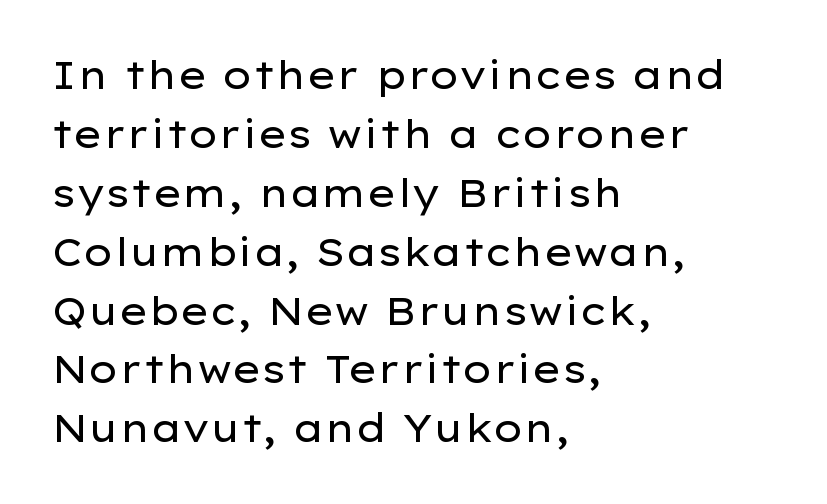
The image shows 38 px regular-weight, wide sans-serif type, upright; set left-aligned, normal line spacing (1.55x), normal letter spacing, not underlined; low stroke contrast and a medium x-height.
